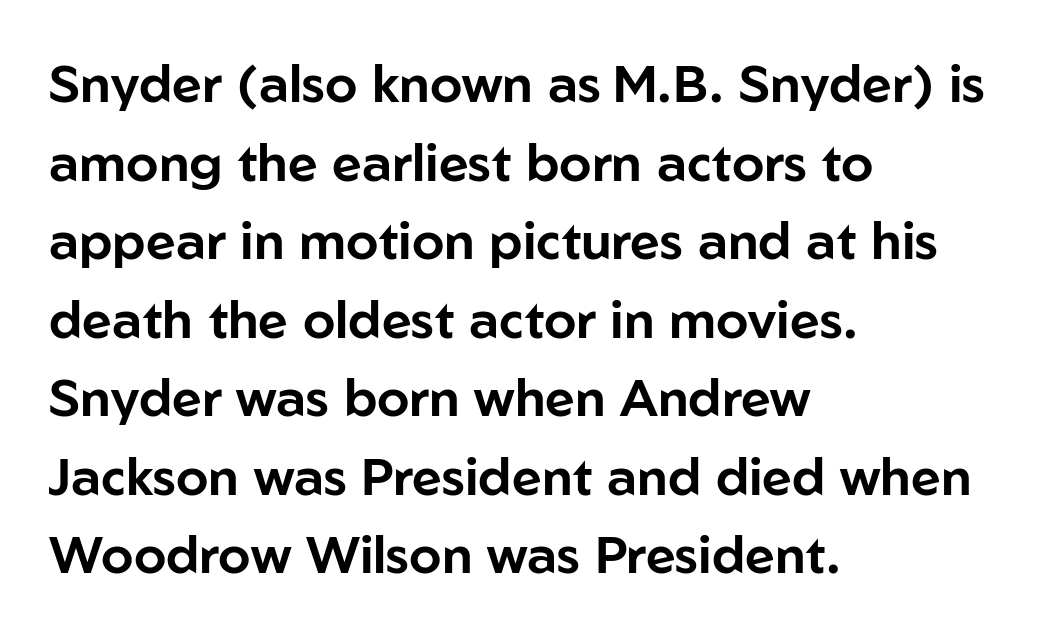
The leading is moderate, giving the passage an even texture. The typesetter chose a ragged-right arrangement here. The face used here is a sans, in the tradition of grotesques and geometrics. Do the letters lean? They stand straight. The letters sit at their default tracking, neither squeezed nor spread. Quick note: underline off.
